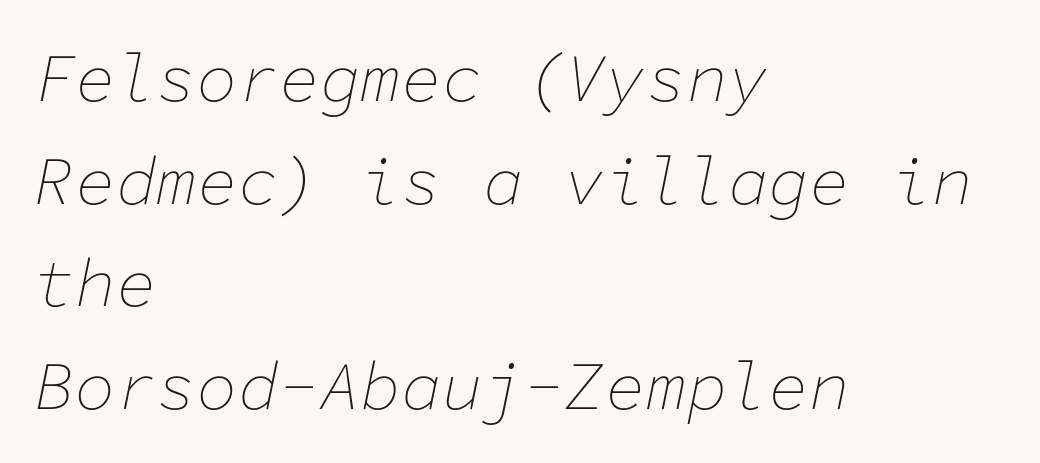
The image shows 68 px thin type, italic (leaning right), monospaced; set left-aligned, normal line spacing (1.51x), normal letter spacing, not underlined; low stroke contrast and a medium x-height.
